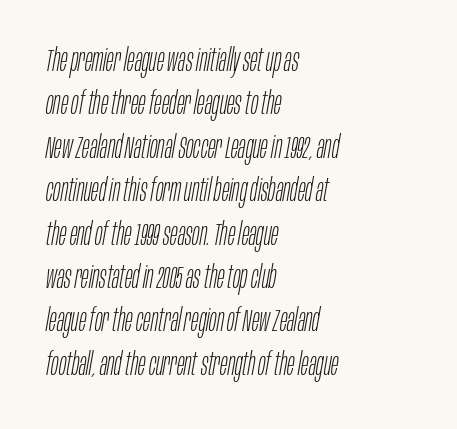
Q: Is the text bold? A: No.
Q: Is the text italic (slanted)? A: Yes, it leans right by about 10 degrees.
Q: Is the text underlined? A: No.
Q: How is the paragraph aligned? A: Left-aligned.
Q: Is the spacing between letters normal or unusually wide? A: Normal.
Q: Is the spacing between lines tight, normal or loose? A: Normal.
Q: Width (condensed, normal, or wide)? A: Condensed.
Q: Stroke contrast? A: Low.
Q: x-height? A: Large.
Q: Monospaced? A: No.
